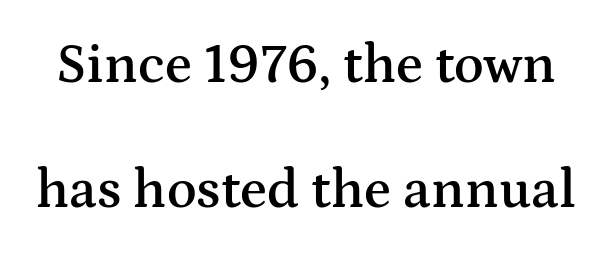
The image shows 55 px semibold, wide serif type, upright; set loose line spacing (2.28x), normal letter spacing, not underlined; medium stroke contrast and a medium x-height.
